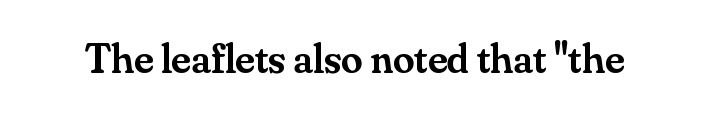
{"serif": "yes", "italic": "no", "bold": "semi", "weight": "semibold", "width": "normal", "stroke_contrast": "medium", "x_height": "small", "monospaced": "no", "underline": "no", "letter_spacing": "normal", "letter_spacing_em": 0.0, "glyph_px": 43}
